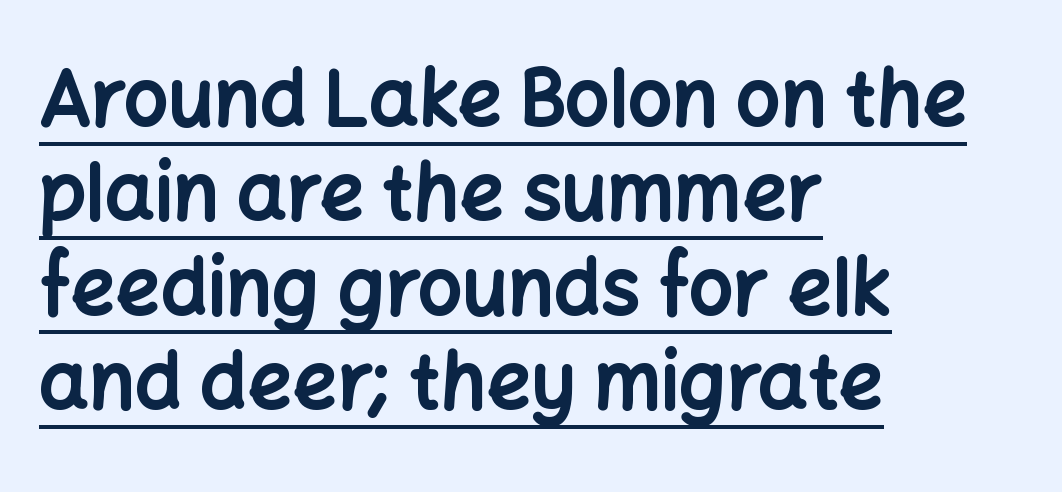
{"serif": "no", "italic": "no", "bold": "yes", "weight": "bold", "width": "normal", "stroke_contrast": "low", "x_height": "medium", "monospaced": "no", "underline": "yes", "align": "left", "line_spacing_ratio": 1.21, "letter_spacing": "normal", "letter_spacing_em": 0.0, "glyph_px": 78}
